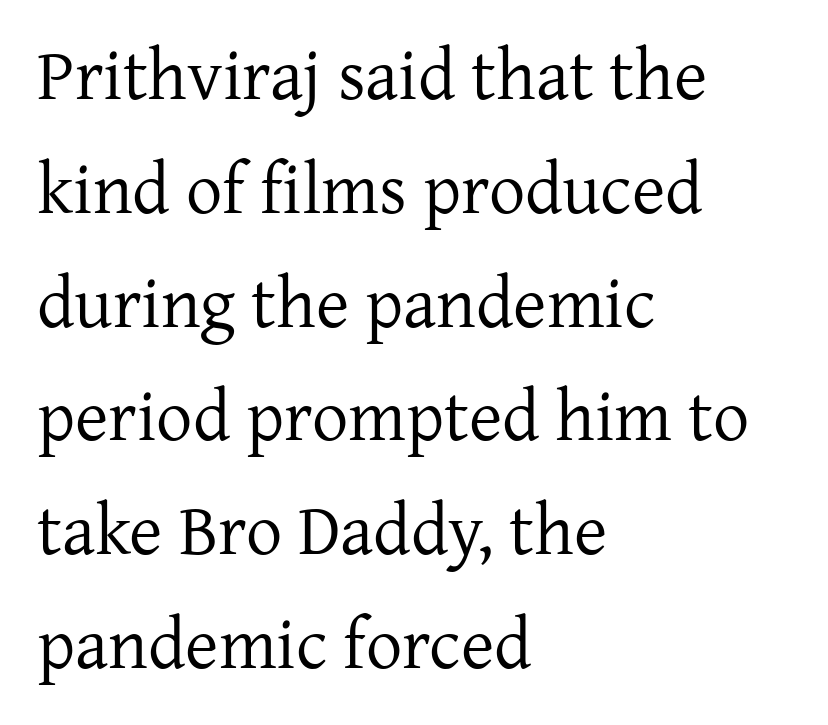
Q: Is the text bold? A: No.
Q: Is the text italic (slanted)? A: No, it is upright.
Q: Is the typeface a serif or a sans-serif typeface? A: Serif.
Q: Is the text underlined? A: No.
Q: How is the paragraph aligned? A: Left-aligned.
Q: Is the spacing between letters normal or unusually wide? A: Normal.
Q: Is the spacing between lines tight, normal or loose? A: Normal.
Q: Width (condensed, normal, or wide)? A: Normal.
Q: Stroke contrast? A: Low.
Q: x-height? A: Medium.
Q: Monospaced? A: No.
